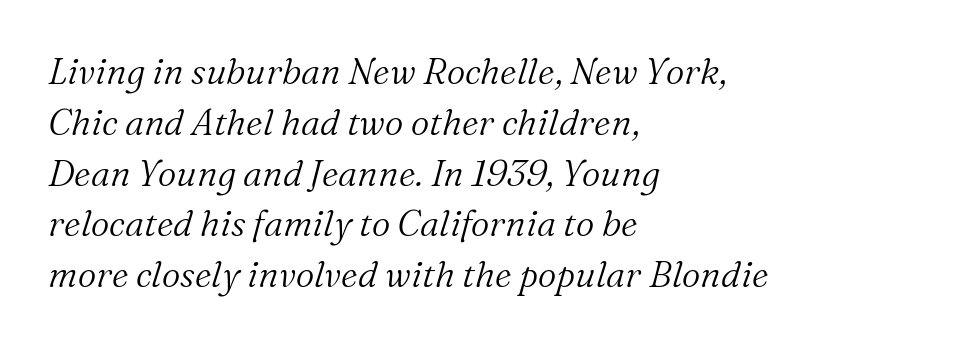
Q: Is the text bold? A: No.
Q: Is the text italic (slanted)? A: Yes, it leans right by about 16 degrees.
Q: Is the typeface a serif or a sans-serif typeface? A: Serif.
Q: Is the text underlined? A: No.
Q: How is the paragraph aligned? A: Left-aligned.
Q: Is the spacing between letters normal or unusually wide? A: Normal.
Q: Is the spacing between lines tight, normal or loose? A: Normal.
Q: Width (condensed, normal, or wide)? A: Normal.
Q: Stroke contrast? A: Medium.
Q: x-height? A: Medium.
Q: Monospaced? A: No.
